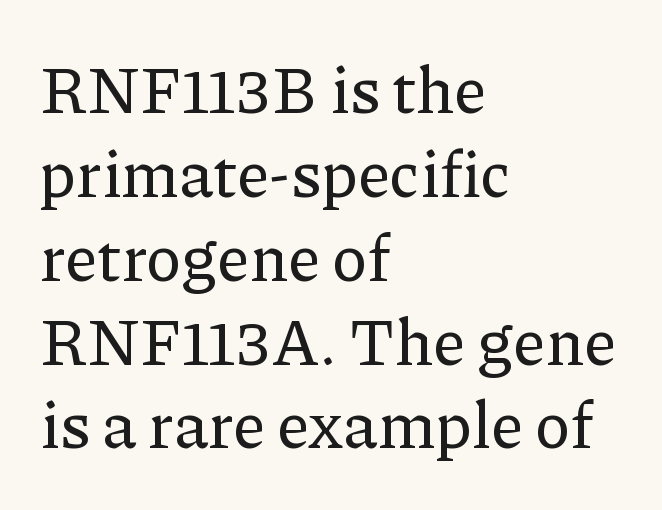
The image shows 65 px serif type, upright; set left-aligned, normal line spacing (1.29x), normal letter spacing, not underlined; low stroke contrast and a medium x-height.
